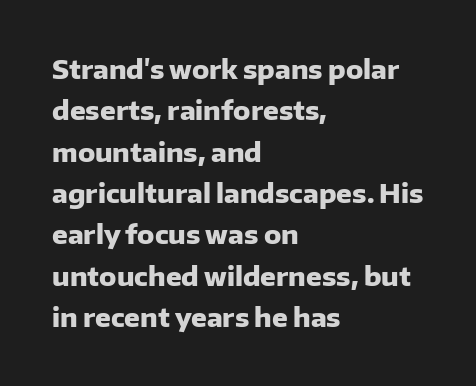
Q: Is the text bold? A: Yes.
Q: Is the text italic (slanted)? A: No, it is upright.
Q: Is the text underlined? A: No.
Q: How is the paragraph aligned? A: Left-aligned.
Q: Is the spacing between letters normal or unusually wide? A: Normal.
Q: Is the spacing between lines tight, normal or loose? A: Normal.
